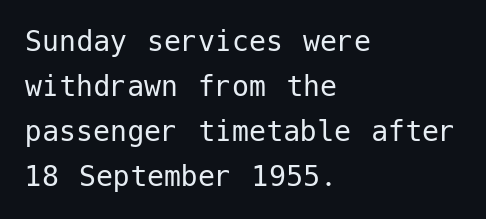
{"serif": "no", "italic": "no", "bold": "no", "weight": "regular", "width": "normal", "stroke_contrast": "low", "x_height": "medium", "underline": "no", "align": "left", "line_spacing": "normal", "line_spacing_ratio": 1.32, "letter_spacing": "normal", "letter_spacing_em": 0.0, "glyph_px": 34}
